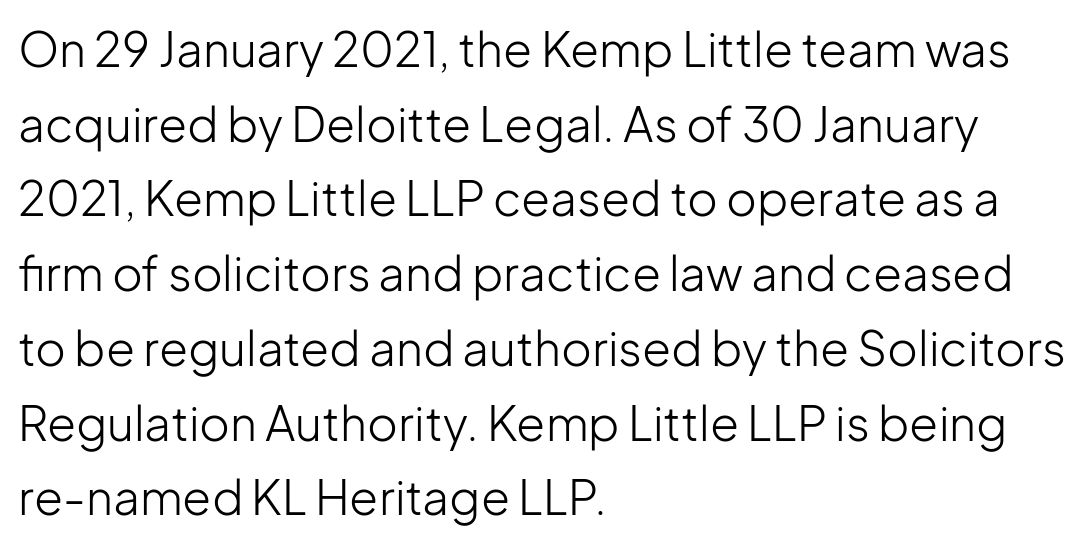
Rendered with straight, roman letterforms. Are there feet on the stems? There aren't — it's a sans. The typeface has the unassuming heft of standard copy or less. The rendering keeps characters at their native spacing. The passage shown is typed in a proportional face where columns would drift. Only glyphs here, with clear space below each row.
